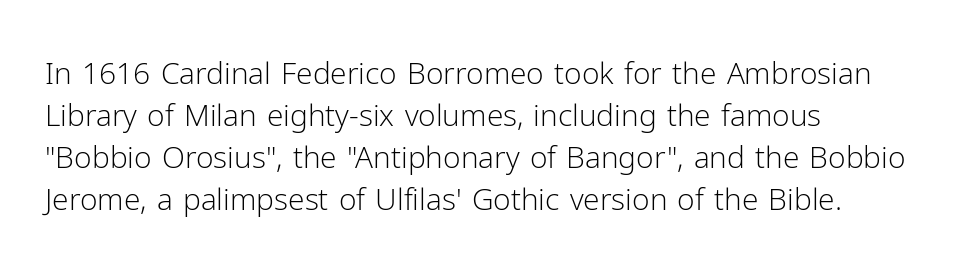
{"serif": "no", "italic": "no", "bold": "no", "weight": "light", "width": "normal", "stroke_contrast": "low", "x_height": "medium", "monospaced": "no", "underline": "no", "align": "left", "line_spacing": "normal", "line_spacing_ratio": 1.4, "letter_spacing": "normal", "letter_spacing_em": 0.0, "glyph_px": 30}
